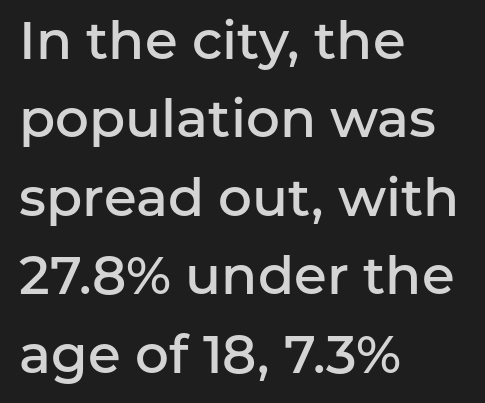
The horizontal fit of the characters is conventional and even. This sample is left-justified, so line endings fall wherever the words run out. The area under the type is left untouched. Stroke terminals: plain, sans-serif. A normal amount of white space separates one row of letters from the next.
